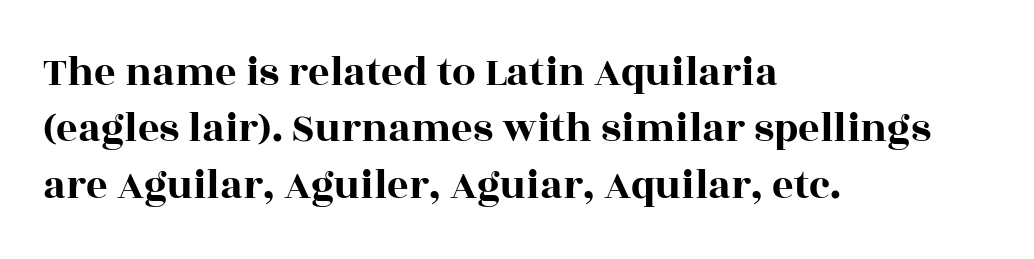
{"serif": "yes", "italic": "no", "width": "wide", "x_height": "large", "monospaced": "no", "underline": "no", "align": "left", "line_spacing": "normal", "line_spacing_ratio": 1.34, "letter_spacing": "normal", "letter_spacing_em": 0.0, "glyph_px": 42}
